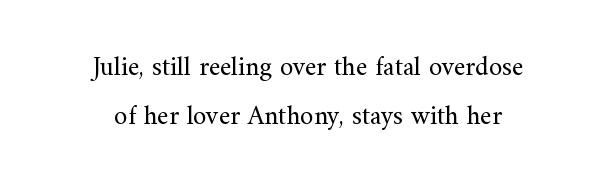
Is there any slant? The stems are plumb. Plain, unruled lines of type. Line starts and ends both wander, symmetrically. This sample uses plain, unmodified letter spacing.
